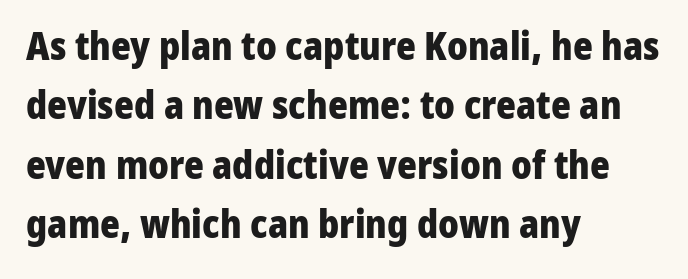
{"serif": "no", "italic": "no", "bold": "yes", "weight": "heavy", "width": "normal", "stroke_contrast": "low", "x_height": "medium", "monospaced": "no", "underline": "no", "align": "left", "line_spacing": "normal", "line_spacing_ratio": 1.56, "letter_spacing": "normal", "letter_spacing_em": 0.0, "glyph_px": 38}
